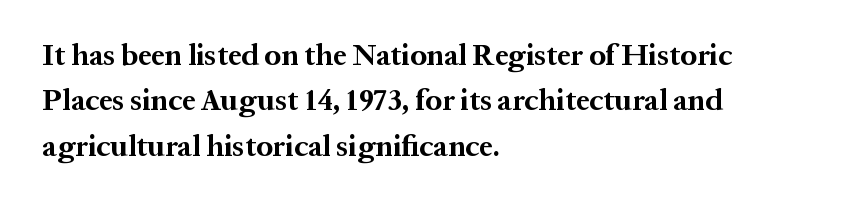
Q: Is the text bold? A: Yes.
Q: Is the text italic (slanted)? A: No, it is upright.
Q: Is the typeface a serif or a sans-serif typeface? A: Serif.
Q: Is the text underlined? A: No.
Q: How is the paragraph aligned? A: Left-aligned.
Q: Is the spacing between letters normal or unusually wide? A: Normal.
Q: Is the spacing between lines tight, normal or loose? A: Normal.
Q: Width (condensed, normal, or wide)? A: Normal.
Q: Stroke contrast? A: Medium.
Q: x-height? A: Medium.
Q: Monospaced? A: No.
